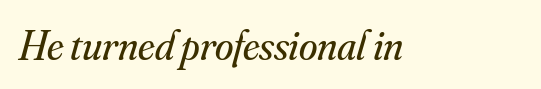
{"serif": "yes", "italic": "yes", "lean": "right", "slant_degrees": 16, "bold": "no", "weight": "regular", "width": "normal", "stroke_contrast": "medium", "x_height": "small", "monospaced": "no", "underline": "no", "letter_spacing": "normal", "letter_spacing_em": 0.0, "glyph_px": 42}
